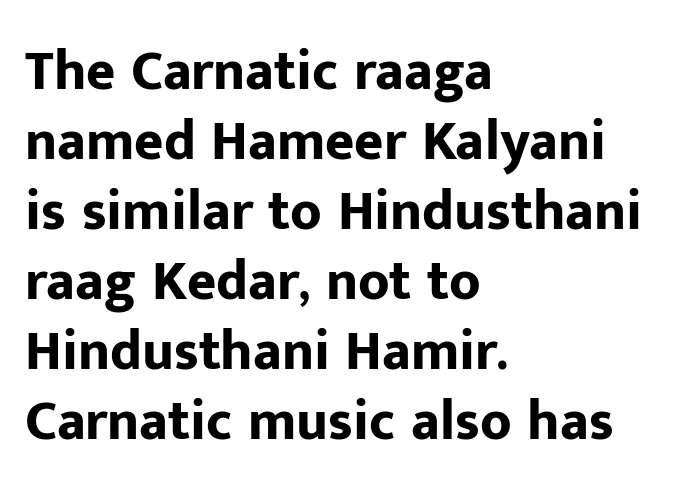
Q: Is the text bold? A: Yes.
Q: Is the text italic (slanted)? A: No, it is upright.
Q: Is the typeface a serif or a sans-serif typeface? A: Sans-serif.
Q: Is the text underlined? A: No.
Q: How is the paragraph aligned? A: Left-aligned.
Q: Is the spacing between letters normal or unusually wide? A: Normal.
Q: Is the spacing between lines tight, normal or loose? A: Normal.
Q: Width (condensed, normal, or wide)? A: Normal.
Q: Stroke contrast? A: Low.
Q: x-height? A: Medium.
Q: Monospaced? A: No.
